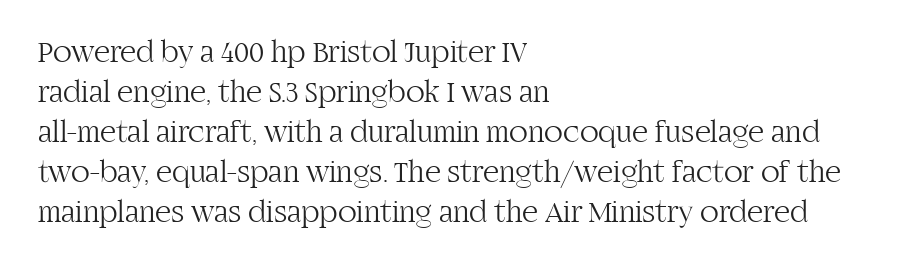
The space beneath each line is pristine and unruled. A typesetter would call this proportional, since set widths differ per character. Caption: face not bold, strokes unweighted. Unlike a clean sans, this face finishes its strokes with serifs. Spacing between characters is what you'd get straight out of the box. Horizontal bands of white between lines are of average thickness.
